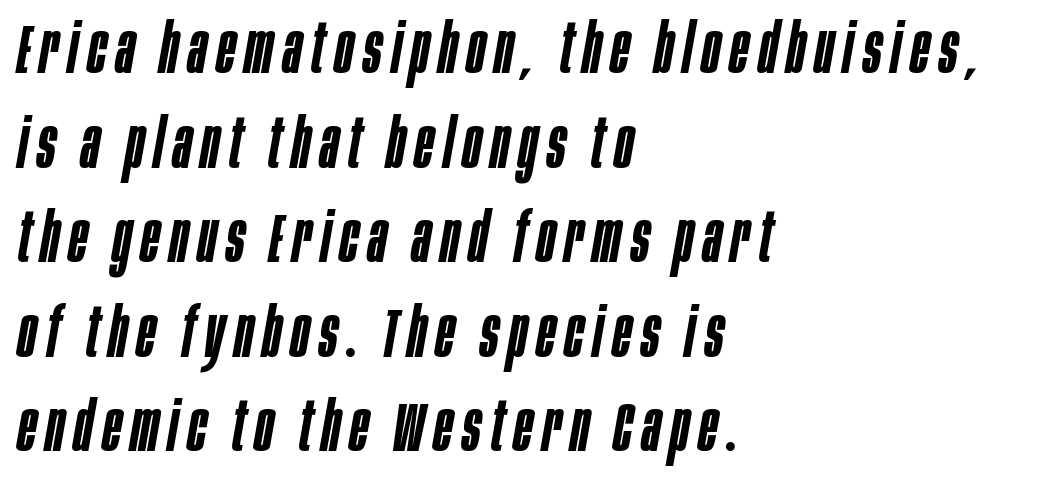
The image shows 69 px semibold, condensed type, italic (leaning right); set left-aligned, normal line spacing (1.37x), not underlined; low stroke contrast and a large x-height.
